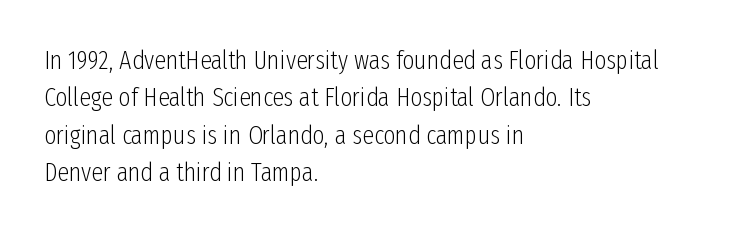
Is the letter spacing exaggerated? No — it looks like the ordinary default. This block has exactly the height ordinary leading produces. This is the regular roman posture of the typeface. Weight: not bold — regular or lighter.
